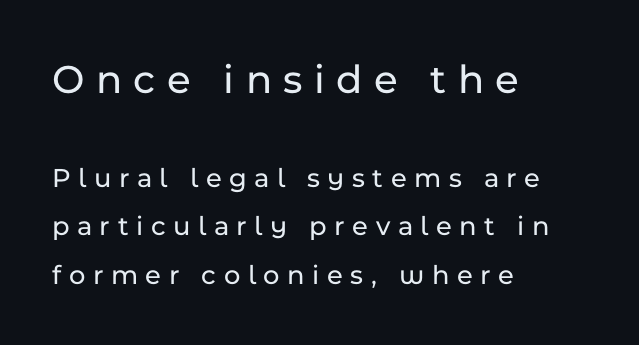
The letters advance in unequal steps, a hallmark of proportional type. Casual observation: everything's shoved over to the left. The font's upright variant was chosen for this text. Letters rest on an invisible, unmarked baseline. Spacing between characters has been opened up far beyond the box default. Serifs: no, the terminals of the letterforms are clean.
